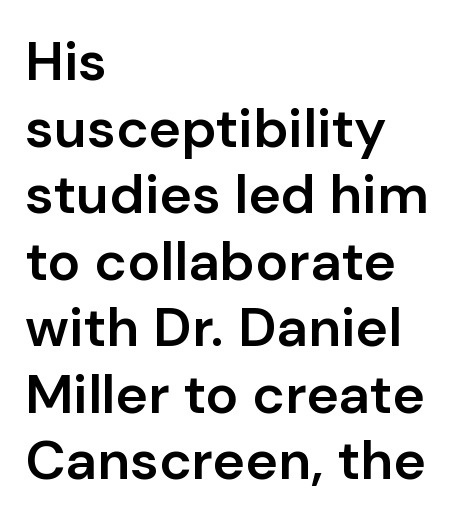
Q: Is the text bold? A: Semi-bold.
Q: Is the text italic (slanted)? A: No, it is upright.
Q: Is the typeface a serif or a sans-serif typeface? A: Sans-serif.
Q: Is the text underlined? A: No.
Q: How is the paragraph aligned? A: Left-aligned.
Q: Is the spacing between letters normal or unusually wide? A: Normal.
Q: Width (condensed, normal, or wide)? A: Normal.
Q: Stroke contrast? A: Low.
Q: x-height? A: Medium.
Q: Monospaced? A: No.
